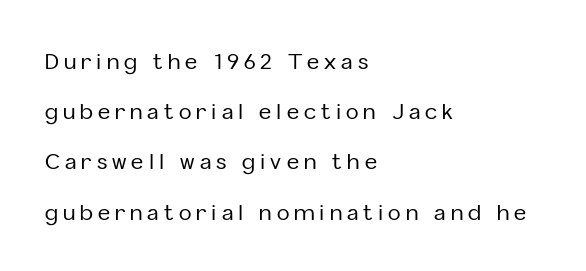
This sample is left-justified, so line endings fall wherever the words run out. The words here are not underlined. Italic: no, the glyphs are upright roman. Compared with typical body copy, the letter spacing here is much looser. Interline gaps are noticeably wide in this sample.
